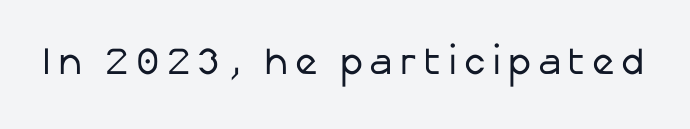
Anything drawn beneath the words? Only blank space. Stroke thickness stays within the range of a standard reading face or lighter. Does the type have serifs? No, each stem ends abruptly. Each letter keeps its own natural width here, so spacing adapts to shape. The letters stand upright; this is a roman face.
